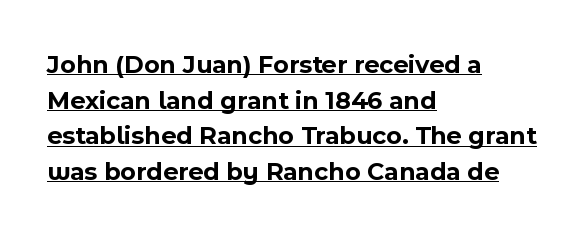
Q: Is the text bold? A: Yes.
Q: Is the text italic (slanted)? A: No, it is upright.
Q: Is the text underlined? A: Yes.
Q: How is the paragraph aligned? A: Left-aligned.
Q: Is the spacing between letters normal or unusually wide? A: Normal.
Q: Is the spacing between lines tight, normal or loose? A: Normal.
